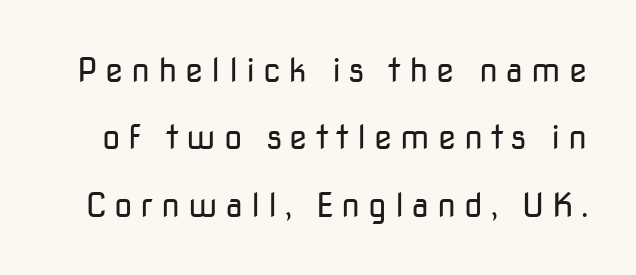
This is sans-serif lettering, the kind often seen on screens and signage. Just letters on the line, the space beneath them empty. No heavy texture on the line: the type isn't bold. Note the varied advance widths — an 'i' is clearly narrower than an 'm'.
